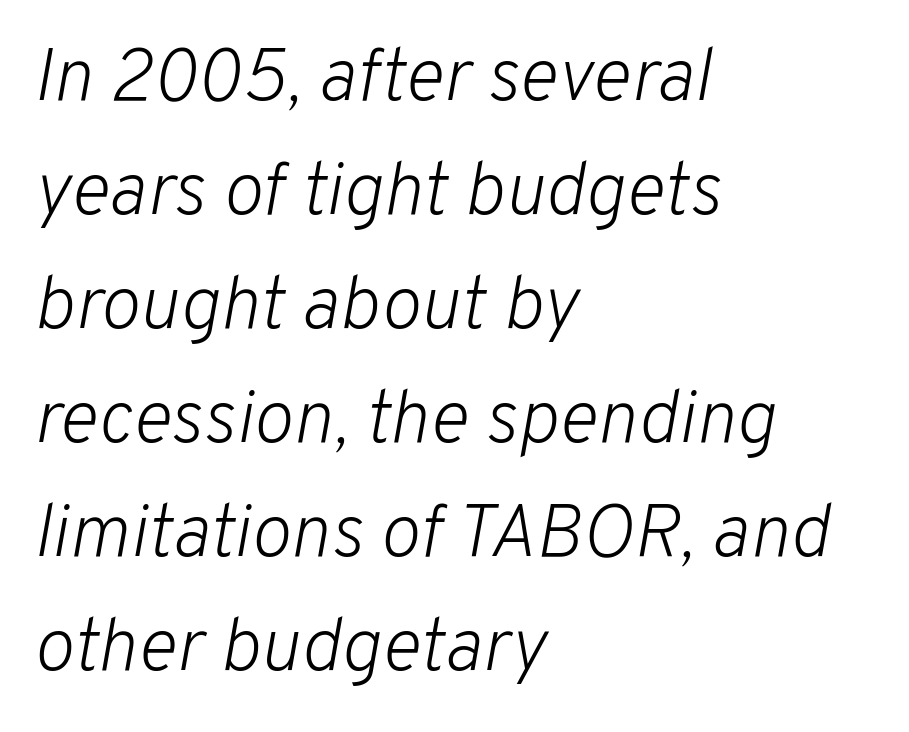
Designer's note — italics engaged. This block has exactly the height ordinary leading produces. The gaps between neighbouring characters are ordinary and unremarkable. Letters rest on an invisible, unmarked baseline. Left-aligned paragraph, ragged on the right.
